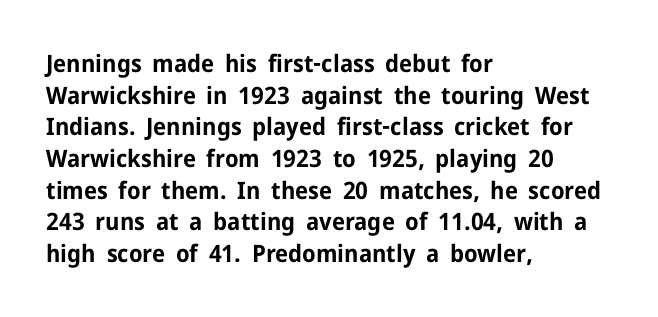
{"italic": "no", "bold": "yes", "underline": "no", "align": "left", "line_spacing": "normal", "line_spacing_ratio": 1.32, "letter_spacing": "normal", "letter_spacing_em": 0.0, "glyph_px": 24}
